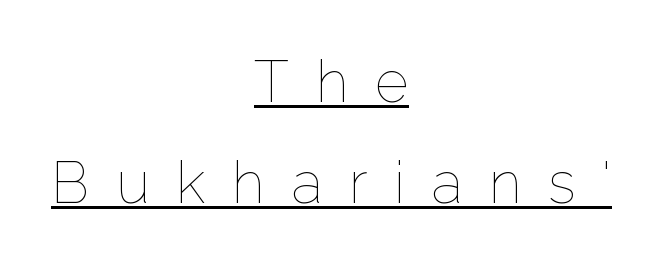
The image shows 58 px thin type, upright; set centered, line spacing 1.74x, unusually wide letter spacing (+0.46 em), underlined; low stroke contrast and a medium x-height.
